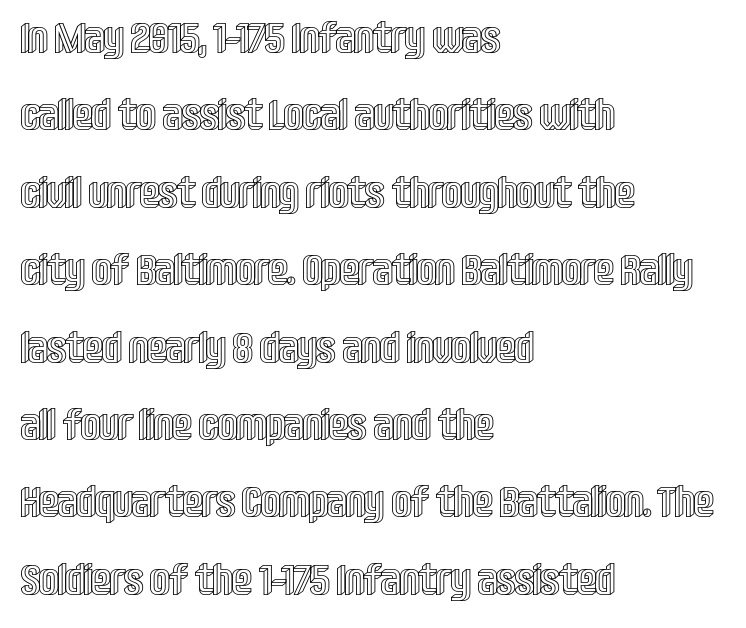
{"italic": "no", "width": "condensed", "x_height": "large", "monospaced": "no", "underline": "no", "align": "left", "line_spacing_ratio": 1.8, "letter_spacing": "normal", "letter_spacing_em": 0.0, "glyph_px": 43}
